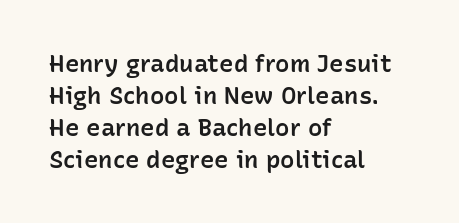
{"italic": "no", "bold": "semi", "underline": "no", "align": "left", "line_spacing": "normal", "line_spacing_ratio": 1.33, "letter_spacing": "normal", "letter_spacing_em": 0.0, "glyph_px": 24}
